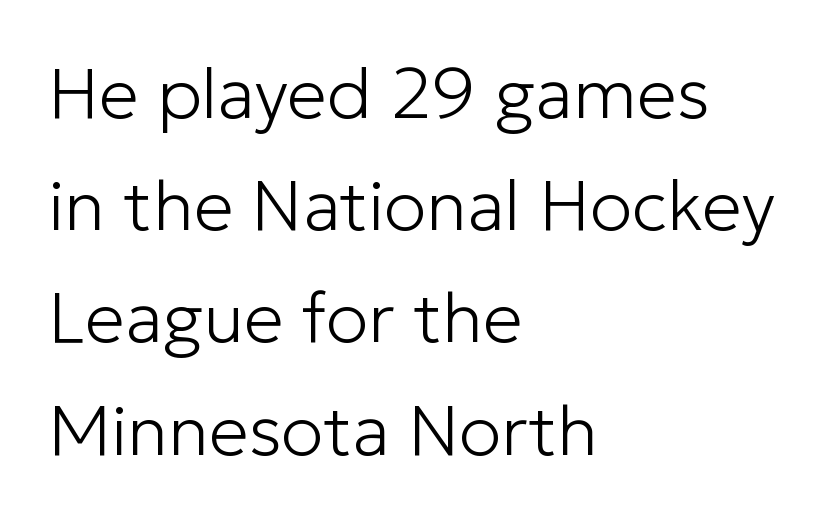
Q: Is the text bold? A: No.
Q: Is the text italic (slanted)? A: No, it is upright.
Q: Is the typeface a serif or a sans-serif typeface? A: Sans-serif.
Q: Is the text underlined? A: No.
Q: How is the paragraph aligned? A: Left-aligned.
Q: Is the spacing between letters normal or unusually wide? A: Normal.
Q: Is the spacing between lines tight, normal or loose? A: Normal.
Q: Width (condensed, normal, or wide)? A: Normal.
Q: Stroke contrast? A: Low.
Q: x-height? A: Medium.
Q: Monospaced? A: No.
